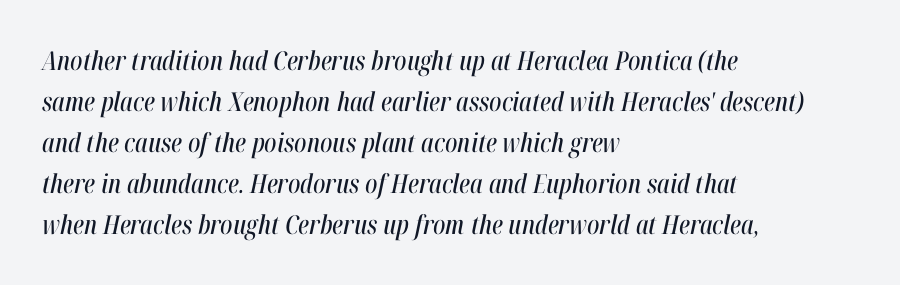
Short and long lines alike share a common starting point at left. These lines keep a tight, regular rhythm from letter to letter. Yep, that's italic — everything's leaning. Whoever set this chose a conventional vertical rhythm.
